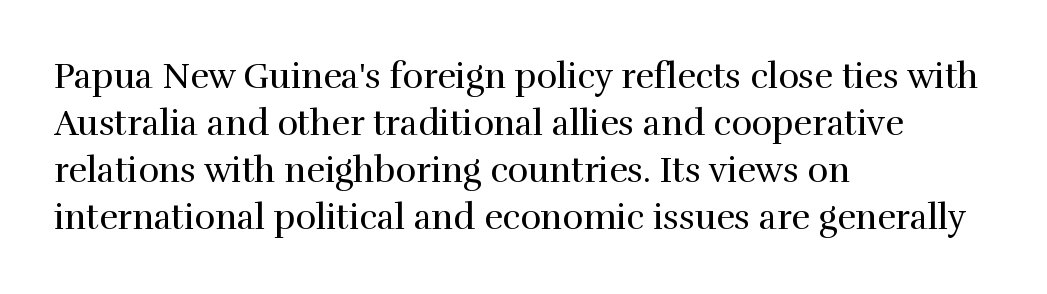
How are the letters spaced? Ordinarily, with no added tracking. Visually the block forms a straight wall on the left and a jagged coastline on the right. A roman cut, with each character standing at attention. Interline gaps are of average width in this sample.
